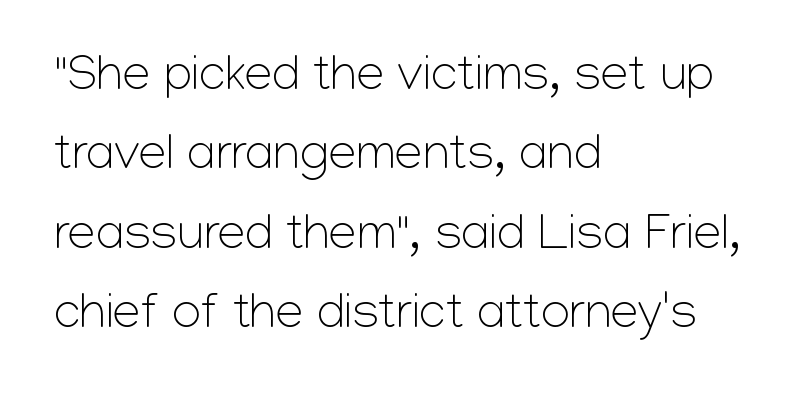
Q: Is the text bold? A: No.
Q: Is the text italic (slanted)? A: No, it is upright.
Q: Is the typeface a serif or a sans-serif typeface? A: Sans-serif.
Q: Is the text underlined? A: No.
Q: How is the paragraph aligned? A: Left-aligned.
Q: Is the spacing between letters normal or unusually wide? A: Normal.
Q: Is the spacing between lines tight, normal or loose? A: Normal.
Q: Width (condensed, normal, or wide)? A: Normal.
Q: Stroke contrast? A: Low.
Q: x-height? A: Medium.
Q: Monospaced? A: No.
